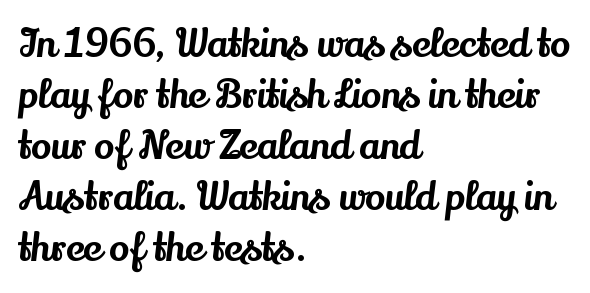
{"serif": "yes", "width": "normal", "stroke_contrast": "medium", "x_height": "small", "monospaced": "no", "underline": "no", "align": "left", "line_spacing": "normal", "line_spacing_ratio": 1.34, "letter_spacing": "normal", "letter_spacing_em": 0.0, "glyph_px": 38}
